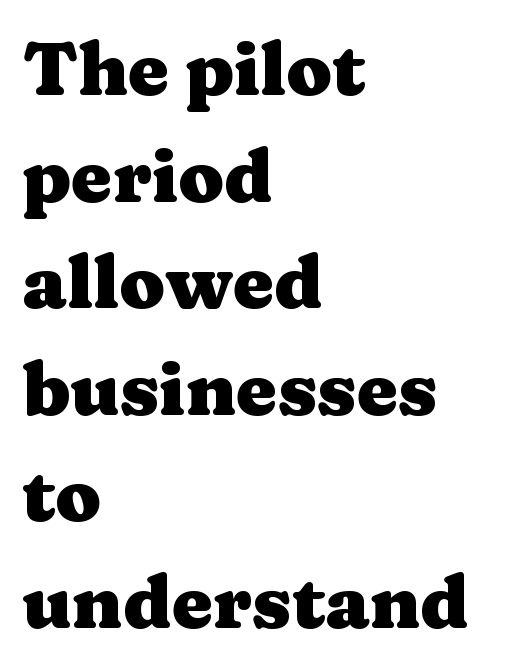
Anything drawn beneath the words? Only blank space. A typesetter would call this proportional, since set widths differ per character. Posture: upright roman. Spacing between characters is what you'd get straight out of the box. Which margin do the lines hug? The left one — the right edge is uneven.
